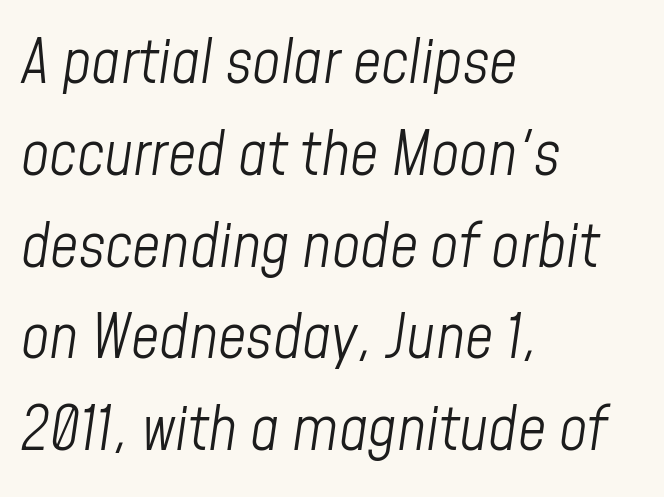
A typesetter would call this proportional, since set widths differ per character. Is there much room between lines? A standard amount, neither cramped nor airy. The weight tops out at a normal text grade. Honestly, the letter spacing is just normal — you wouldn't notice it.
